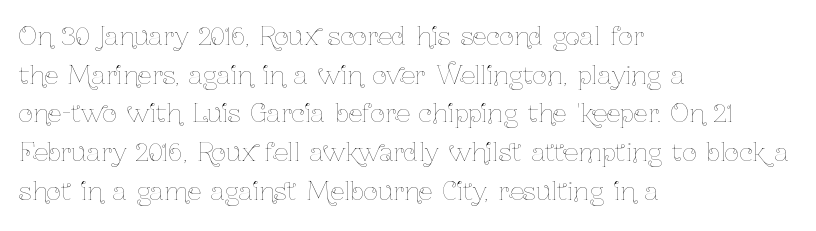
{"italic": "no", "bold": "no", "underline": "no", "align": "left", "line_spacing": "normal", "line_spacing_ratio": 1.55, "letter_spacing": "normal", "letter_spacing_em": 0.0, "glyph_px": 25}
